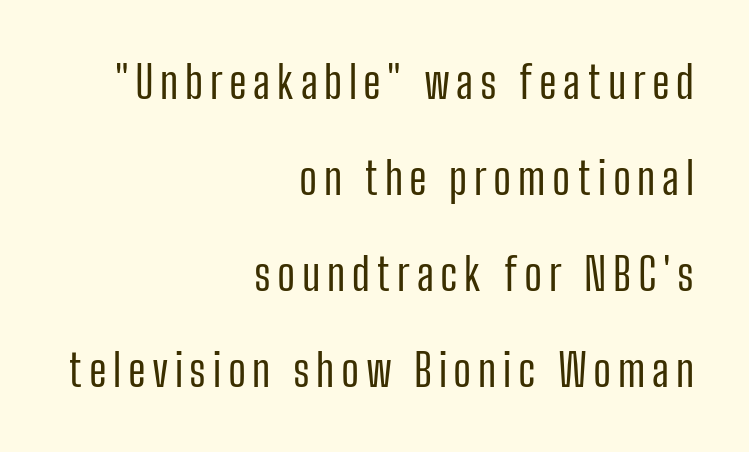
{"serif": "no", "italic": "no", "bold": "no", "weight": "regular", "width": "condensed", "stroke_contrast": "low", "x_height": "medium", "monospaced": "no", "underline": "no", "align": "right", "line_spacing": "loose", "line_spacing_ratio": 2.18, "glyph_px": 44}
